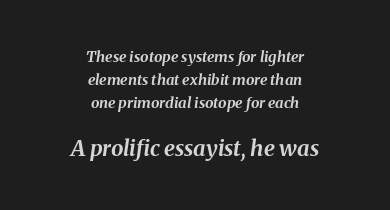
Q: Is the text bold? A: Yes.
Q: Is the text italic (slanted)? A: Yes, it leans right by about 8 degrees.
Q: Is the text underlined? A: No.
Q: How is the paragraph aligned? A: Centered.
Q: Is the spacing between letters normal or unusually wide? A: Normal.
Q: Is the spacing between lines tight, normal or loose? A: Normal.
Q: Which block of text is set in a larger size, the first (top) or the second (bottom)? A: The second (bottom) one.
